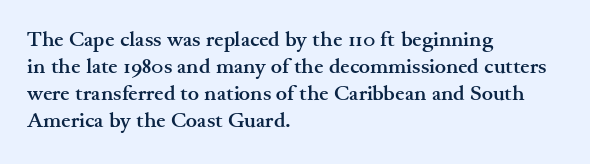
The image shows 21 px bold type, upright; set left-aligned, normal line spacing (1.29x), normal letter spacing, not underlined.
